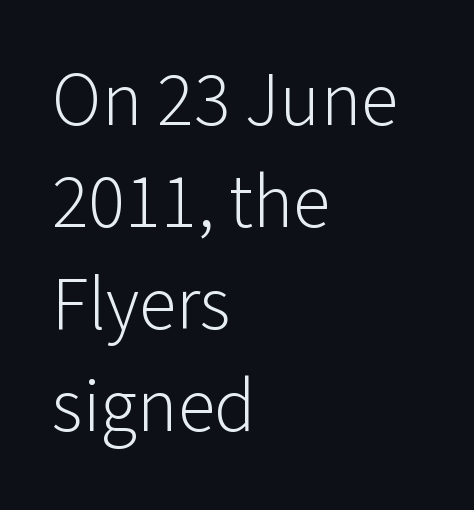
Nobody touched the tracking dial on this one. These lines are rendered in a variable-pitch font. Every row of glyphs begins at an identical x-position on the left. Heft: none added — not bold. The designer went with a sans here, leaving each stem footless. The lines sit at an ordinary, default distance from one another.
